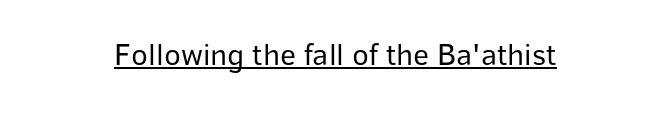
The image shows 31 px regular-weight sans-serif type, upright; set normal letter spacing, underlined; low stroke contrast and a medium x-height.
